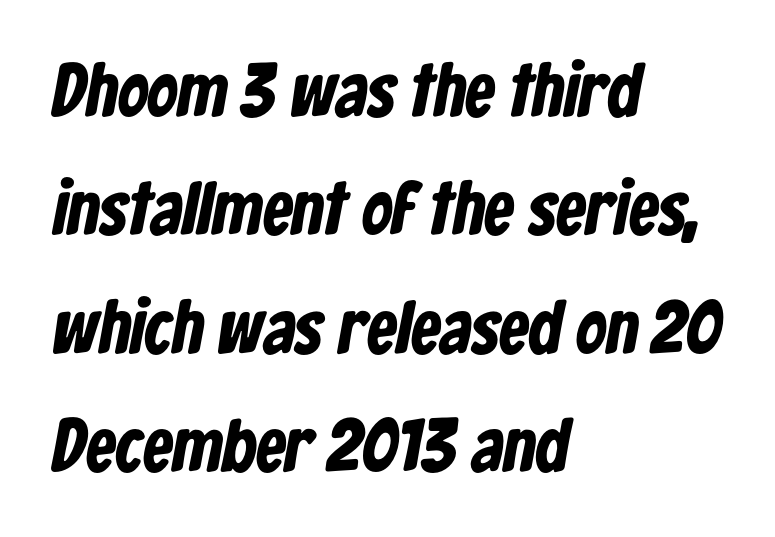
{"serif": "no", "bold": "yes", "weight": "bold", "width": "condensed", "stroke_contrast": "low", "x_height": "medium", "monospaced": "no", "underline": "no", "align": "left", "line_spacing": "normal", "line_spacing_ratio": 1.58, "letter_spacing": "normal", "letter_spacing_em": 0.0, "glyph_px": 75}
